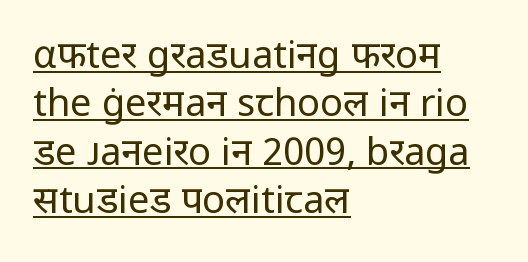
{"serif": "no", "italic": "no", "bold": "no", "weight": "regular", "width": "normal", "stroke_contrast": "low", "x_height": "medium", "monospaced": "no", "underline": "yes", "align": "left", "line_spacing": "normal", "line_spacing_ratio": 1.27, "letter_spacing": "normal", "letter_spacing_em": 0.0, "glyph_px": 38}
